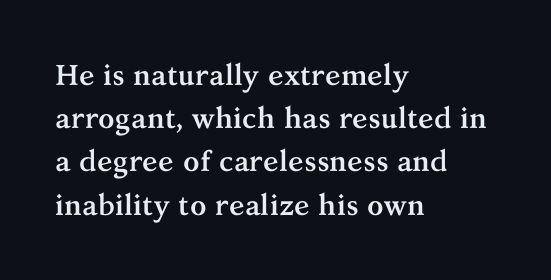
The image shows 29 px semibold serif type, upright; set left-aligned, normal line spacing (1.49x), normal letter spacing, not underlined; medium stroke contrast and a medium x-height.
